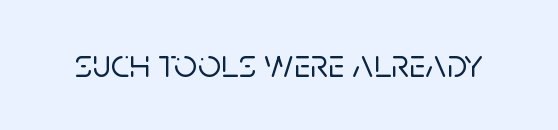
Posture: upright roman. The letters sit at their default tracking, neither squeezed nor spread. The gap between lines stays unmarked. Each letter keeps its own natural width here, so spacing adapts to shape.
